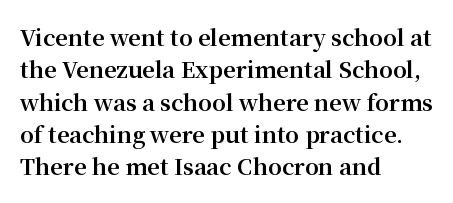
The image shows 22 px bold type, upright; set left-aligned, normal line spacing (1.47x), normal letter spacing, not underlined.
